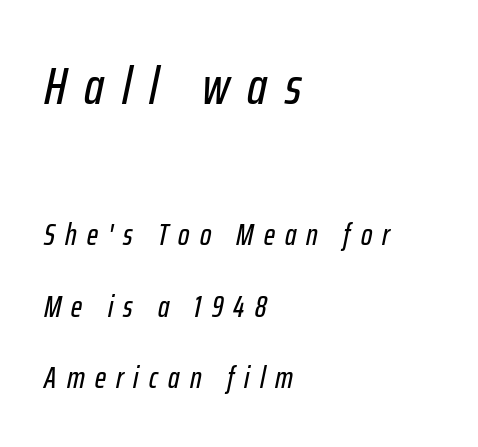
The image shows 52 px condensed type, italic (leaning right); set left-aligned, loose line spacing (2.39x), unusually wide letter spacing (+0.34 em), not underlined; the first (top) block is 1.73x larger; low stroke contrast and a medium x-height.
